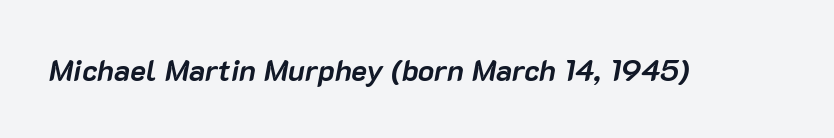
{"italic": "yes", "lean": "right", "slant_degrees": 10, "bold": "yes", "weight": "semibold", "width": "normal", "stroke_contrast": "low", "x_height": "medium", "monospaced": "no", "underline": "no", "letter_spacing": "normal", "letter_spacing_em": 0.0, "glyph_px": 30}
